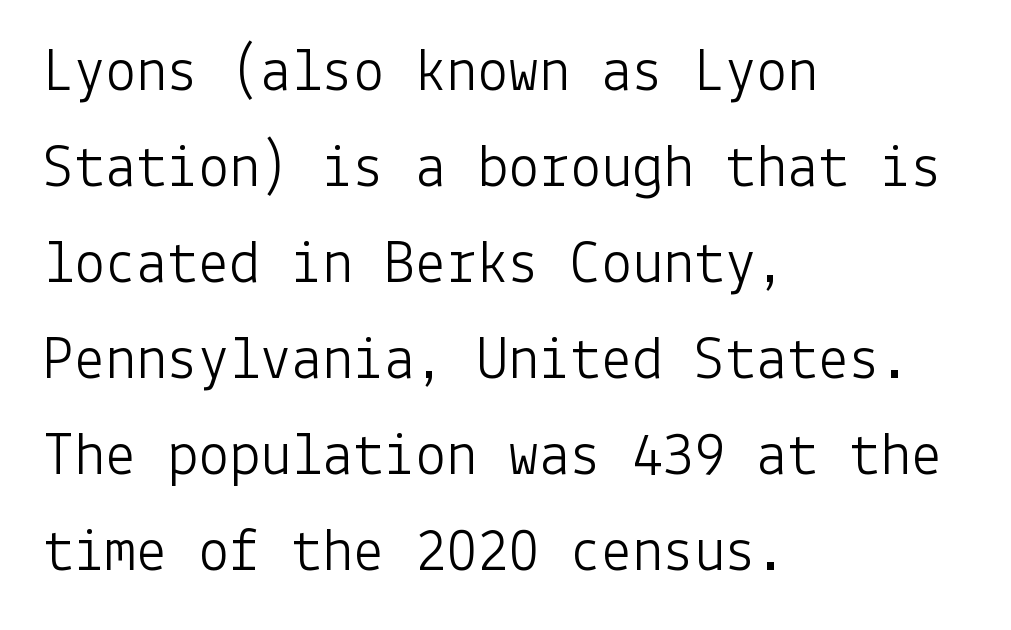
Q: Is the text bold? A: No.
Q: Is the text italic (slanted)? A: No, it is upright.
Q: Is the typeface a serif or a sans-serif typeface? A: Sans-serif.
Q: Is the text underlined? A: No.
Q: How is the paragraph aligned? A: Left-aligned.
Q: Is the spacing between letters normal or unusually wide? A: Normal.
Q: Is the spacing between lines tight, normal or loose? A: Normal.
Q: Width (condensed, normal, or wide)? A: Normal.
Q: Stroke contrast? A: Low.
Q: x-height? A: Medium.
